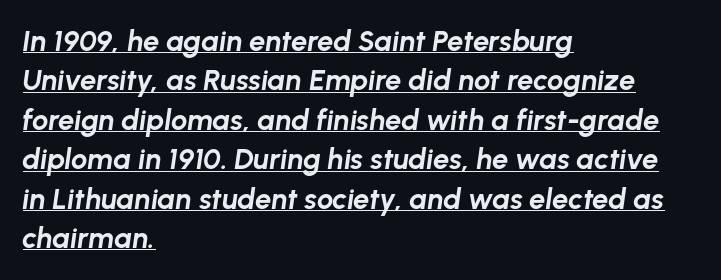
Q: Is the text bold? A: Yes.
Q: Is the text italic (slanted)? A: Yes, it leans right by about 8 degrees.
Q: Is the text underlined? A: Yes.
Q: How is the paragraph aligned? A: Left-aligned.
Q: Is the spacing between letters normal or unusually wide? A: Normal.
Q: Is the spacing between lines tight, normal or loose? A: Normal.
Q: Width (condensed, normal, or wide)? A: Normal.
Q: Stroke contrast? A: Low.
Q: x-height? A: Medium.
Q: Monospaced? A: No.
